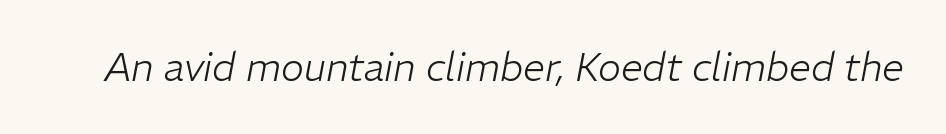
Unmarked baselines from the first word to the last. The rendering keeps characters at their native spacing. Summary of weight: not heavy and not bold. Looks like regular typesetting: each glyph gets only the width it needs.
